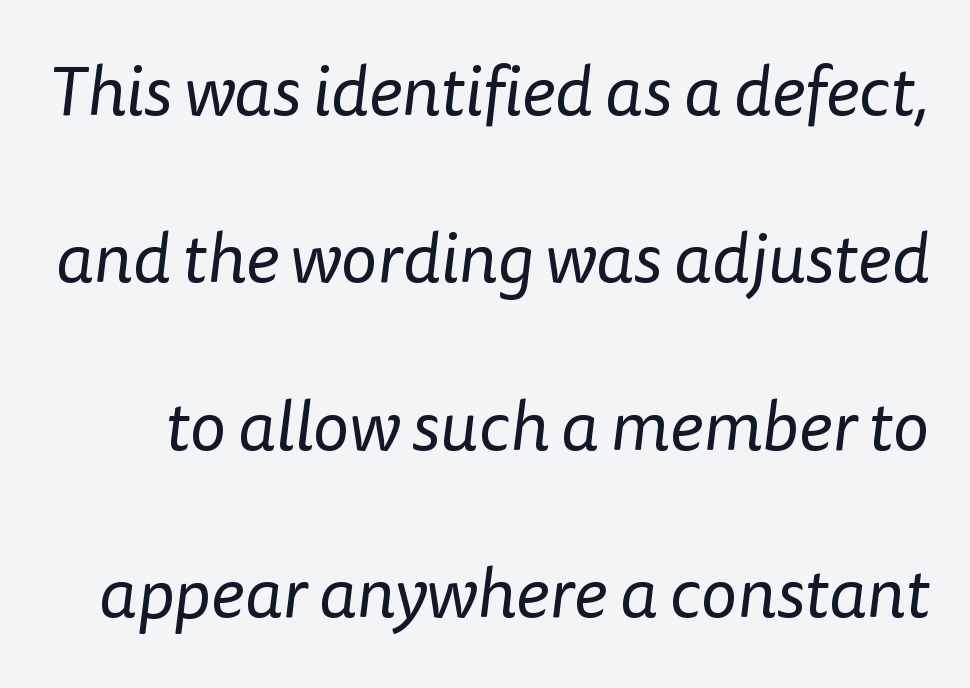
{"serif": "no", "bold": "no", "weight": "regular", "width": "normal", "stroke_contrast": "low", "x_height": "medium", "monospaced": "no", "underline": "no", "line_spacing": "loose", "line_spacing_ratio": 2.39, "letter_spacing": "normal", "letter_spacing_em": 0.0, "glyph_px": 70}
